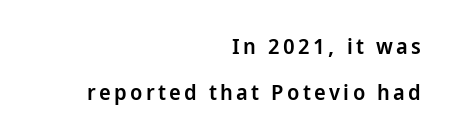
{"italic": "no", "bold": "semi", "underline": "no", "align": "right", "line_spacing": "loose", "line_spacing_ratio": 2.07, "glyph_px": 22}
